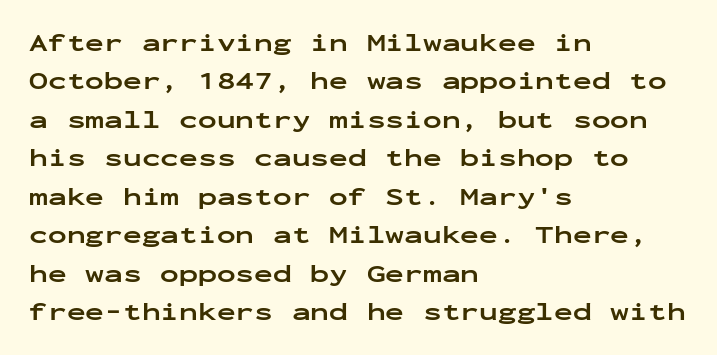
The image shows 25 px bold type, upright; set left-aligned, normal line spacing (1.54x), normal letter spacing, not underlined.
